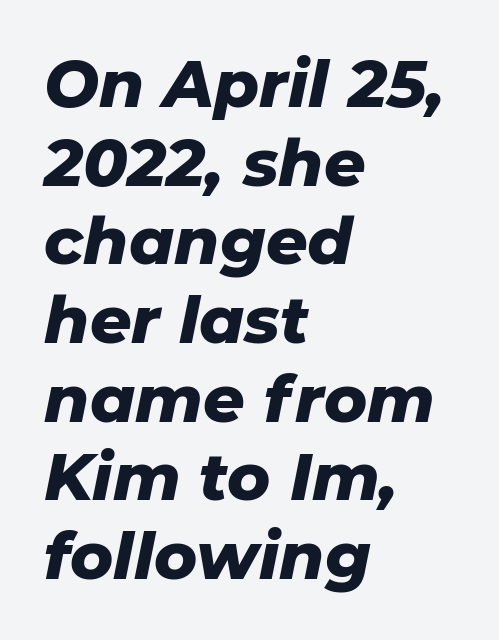
These lines keep a tight, regular rhythm from letter to letter. Tall strokes in this sample are angled rather than plumb. Looks like regular typesetting: each glyph gets only the width it needs. As a designer I'd log this as weight 700, bold.
